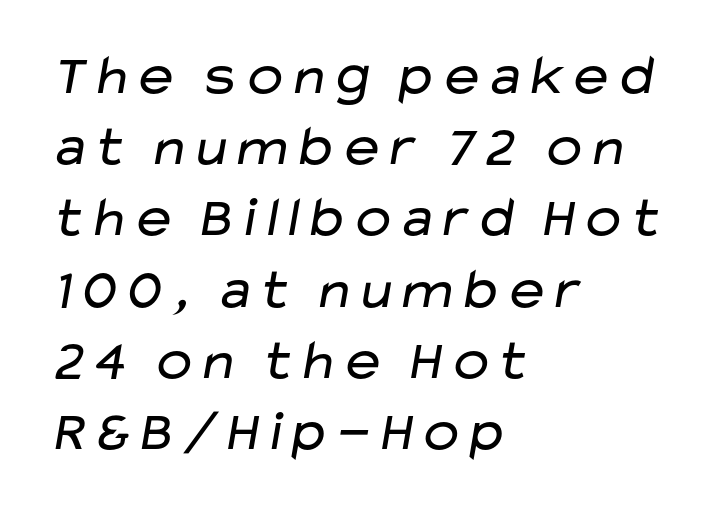
Does the type have serifs? No, each stem ends abruptly. A typesetter would call this proportional, since set widths differ per character. One glance says typical: line gaps are just what's usual. The words here are not underlined. Summary of weight: not heavy and not bold. The passage shown has conventional tracking throughout.
